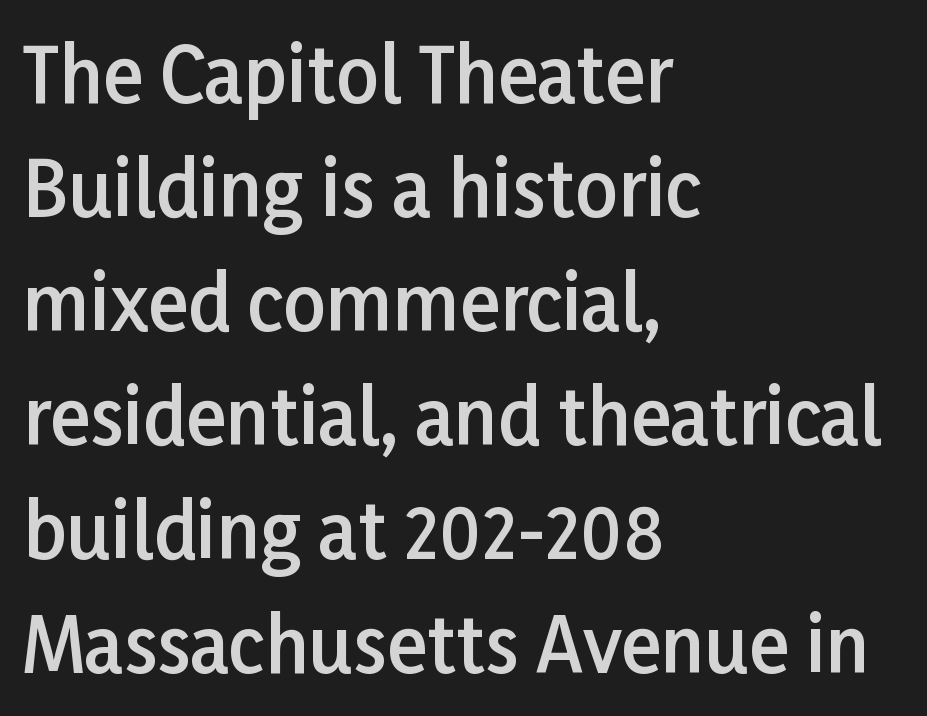
Varying glyph widths throughout — classic text-font behaviour. Font category for this specimen: sans-serif. This sample keeps an unexceptional amount of space between lines. The zone under the glyphs is completely vacant.
